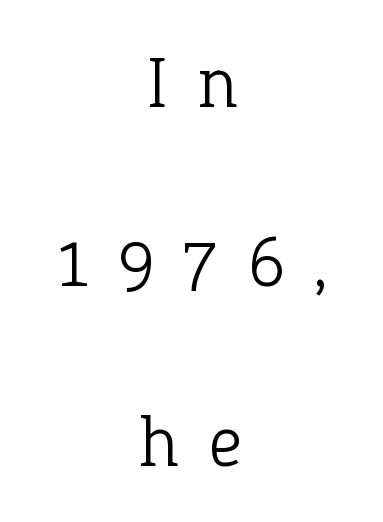
{"serif": "yes", "italic": "no", "bold": "no", "weight": "light", "width": "normal", "stroke_contrast": "low", "x_height": "medium", "monospaced": "no", "underline": "no", "align": "center", "line_spacing": "loose", "line_spacing_ratio": 2.49, "letter_spacing": "wide", "letter_spacing_em": 0.43, "glyph_px": 72}
